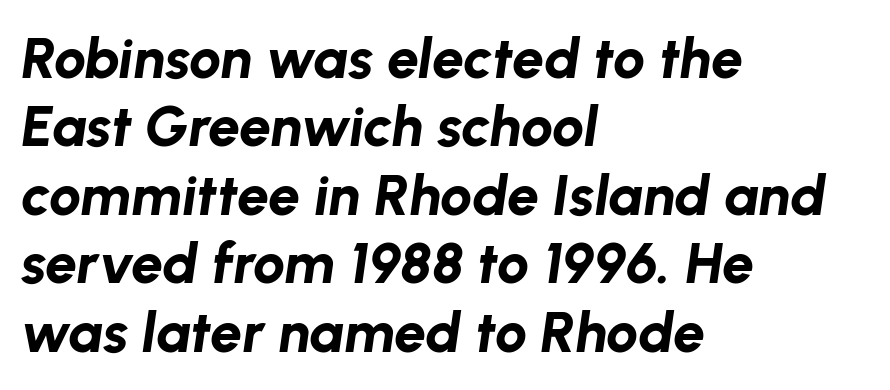
Q: Is the text bold? A: Yes.
Q: Is the text italic (slanted)? A: Yes, it leans right by about 8 degrees.
Q: Is the text underlined? A: No.
Q: How is the paragraph aligned? A: Left-aligned.
Q: Is the spacing between letters normal or unusually wide? A: Normal.
Q: Width (condensed, normal, or wide)? A: Normal.
Q: Stroke contrast? A: Low.
Q: x-height? A: Medium.
Q: Monospaced? A: No.
